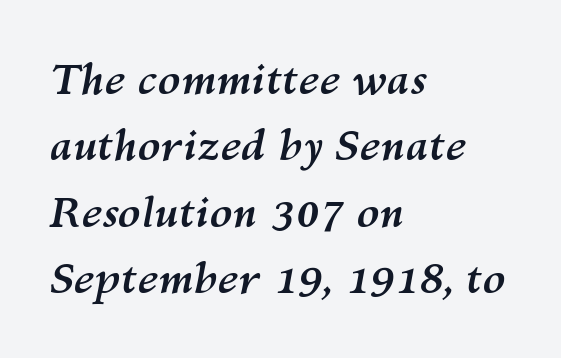
The leading is moderate, giving the passage an even texture. The setting favours the left margin, as ordinary paragraphs usually do. Compared with ordinary roman type, these characters are visibly tilted. Plenty of ink on the page — the face is bold.
